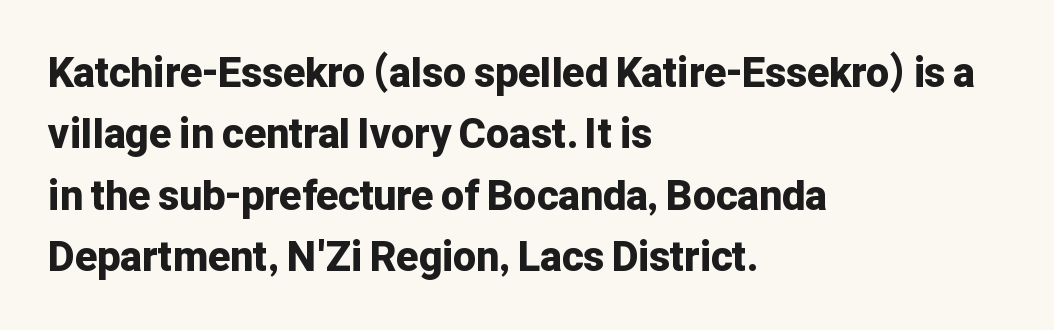
Q: Is the text bold? A: Yes.
Q: Is the text italic (slanted)? A: No, it is upright.
Q: Is the typeface a serif or a sans-serif typeface? A: Sans-serif.
Q: Is the text underlined? A: No.
Q: How is the paragraph aligned? A: Left-aligned.
Q: Is the spacing between letters normal or unusually wide? A: Normal.
Q: Is the spacing between lines tight, normal or loose? A: Normal.
Q: Width (condensed, normal, or wide)? A: Normal.
Q: Stroke contrast? A: Low.
Q: x-height? A: Medium.
Q: Monospaced? A: No.
